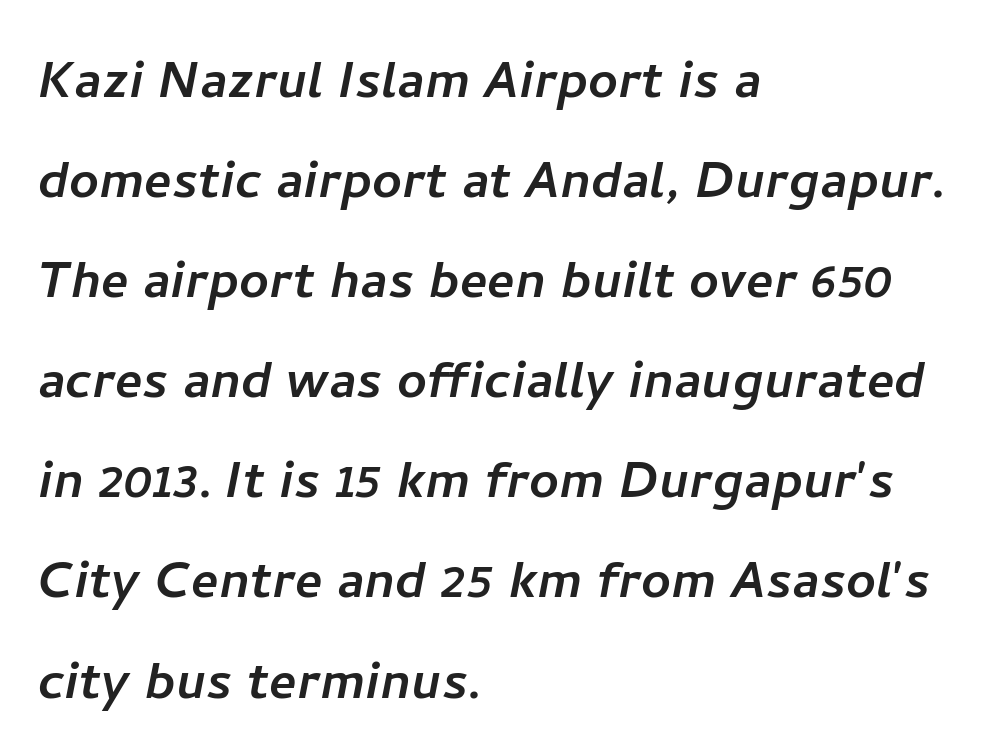
Q: Is the typeface a serif or a sans-serif typeface? A: Sans-serif.
Q: Is the text underlined? A: No.
Q: How is the paragraph aligned? A: Left-aligned.
Q: Is the spacing between letters normal or unusually wide? A: Normal.
Q: Is the spacing between lines tight, normal or loose? A: Normal.
Q: Width (condensed, normal, or wide)? A: Normal.
Q: Stroke contrast? A: Low.
Q: x-height? A: Medium.
Q: Monospaced? A: No.
